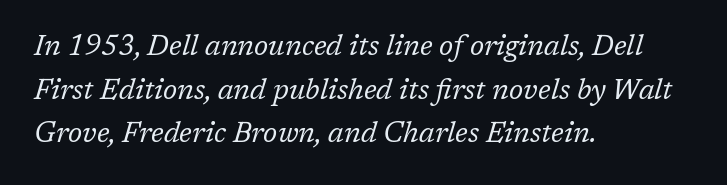
{"serif": "yes", "italic": "yes", "lean": "right", "slant_degrees": 17, "bold": "no", "weight": "regular", "width": "normal", "stroke_contrast": "low", "x_height": "medium", "monospaced": "no", "underline": "no", "align": "left", "line_spacing": "normal", "line_spacing_ratio": 1.56, "letter_spacing": "normal", "letter_spacing_em": 0.0, "glyph_px": 28}
